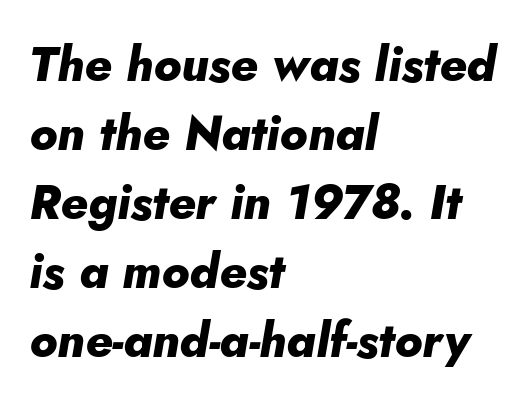
{"italic": "yes", "lean": "right", "slant_degrees": 5, "bold": "yes", "weight": "heavy", "width": "normal", "stroke_contrast": "low", "x_height": "small", "monospaced": "no", "underline": "no", "align": "left", "line_spacing": "normal", "line_spacing_ratio": 1.44, "letter_spacing": "normal", "letter_spacing_em": 0.0, "glyph_px": 48}
